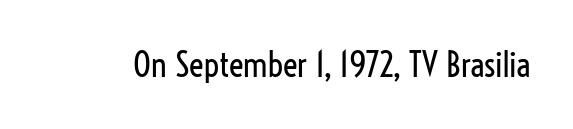
{"serif": "no", "italic": "no", "bold": "no", "weight": "regular", "width": "condensed", "stroke_contrast": "low", "x_height": "medium", "monospaced": "no", "underline": "no", "letter_spacing": "normal", "letter_spacing_em": 0.0, "glyph_px": 34}
